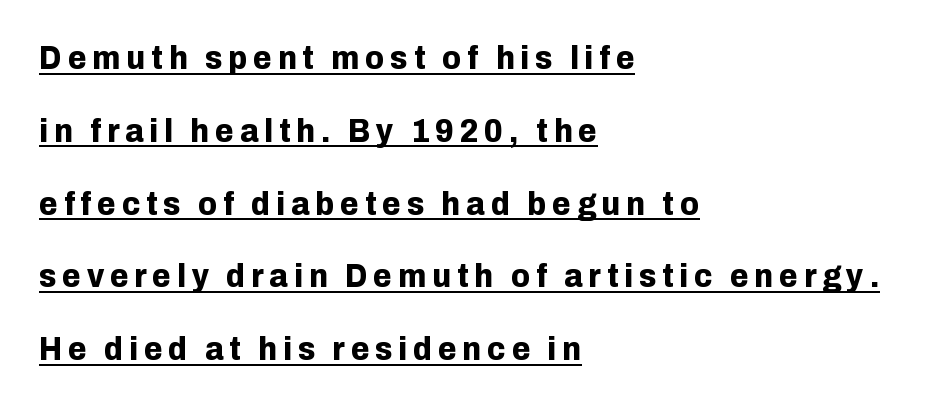
The face used here appears with an underline applied. In terms of weight, the rendering is a true, heavy bold. Typeset ragged right — the left edge is the straight one. Does the lettering tilt? It doesn't — this is upright. The rendering uses a large line-height, opening up the rows.
